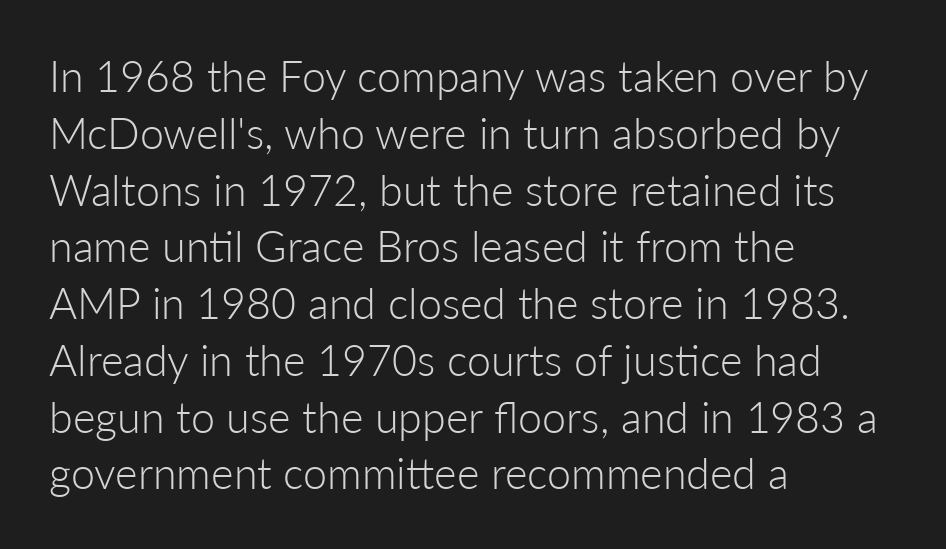
The image shows 43 px light sans-serif type, upright; set left-aligned, normal line spacing (1.32x), normal letter spacing, not underlined; low stroke contrast and a medium x-height.
